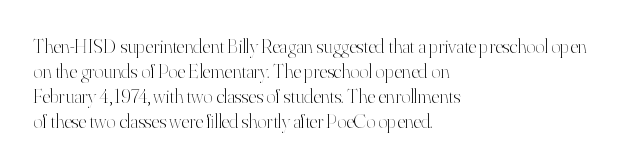
Underline: absent. These glyphs show unthickened strokes, regular width or finer. The leading is moderate, giving the passage an even texture. Upright lettering throughout.
